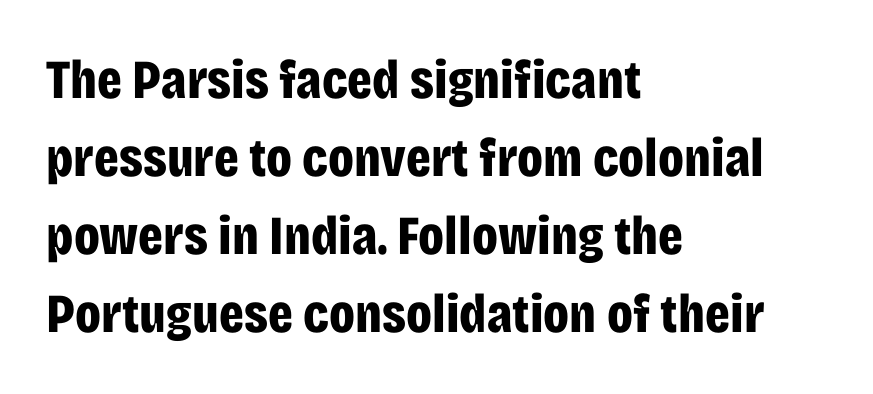
{"serif": "no", "italic": "no", "bold": "yes", "weight": "bold", "width": "condensed", "stroke_contrast": "low", "x_height": "large", "monospaced": "no", "underline": "no", "align": "left", "line_spacing": "normal", "line_spacing_ratio": 1.42, "letter_spacing": "normal", "letter_spacing_em": 0.0, "glyph_px": 55}
